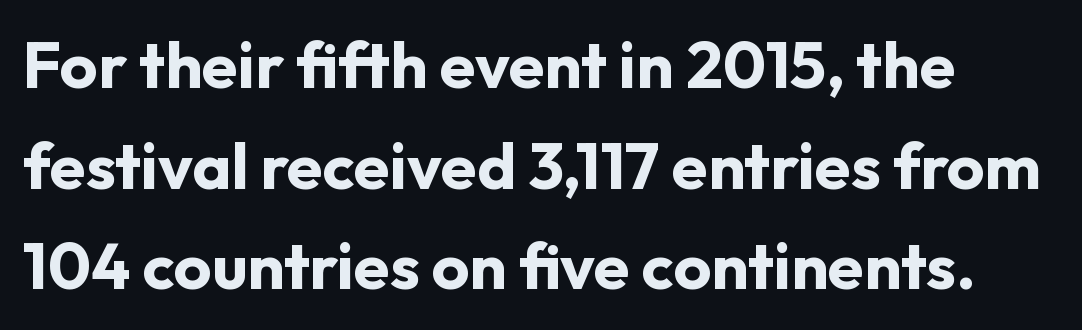
In terms of letterspacing, this is plain default setting. Honestly, there is no underline to notice here at all. The letters are bold, with thick, heavy strokes. The space between consecutive lines is moderate. Typographically, this falls in the sans-serif category. This sample has the flowing, uneven cadence of proportional lettering.
